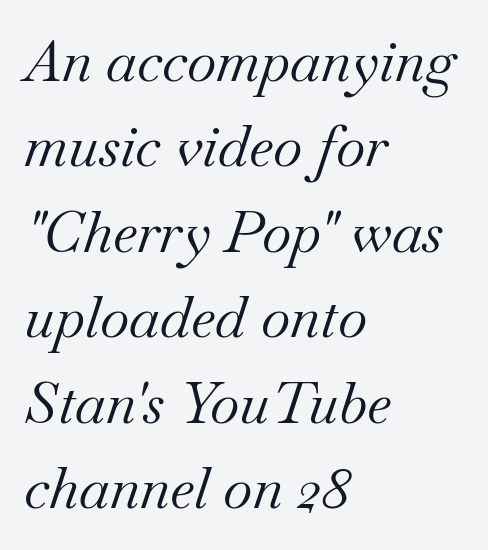
Q: Is the text bold? A: No.
Q: Is the text italic (slanted)? A: Yes, it leans right by about 18 degrees.
Q: Is the typeface a serif or a sans-serif typeface? A: Serif.
Q: Is the text underlined? A: No.
Q: How is the paragraph aligned? A: Left-aligned.
Q: Is the spacing between letters normal or unusually wide? A: Normal.
Q: Is the spacing between lines tight, normal or loose? A: Normal.
Q: Width (condensed, normal, or wide)? A: Normal.
Q: Stroke contrast? A: Medium.
Q: x-height? A: Small.
Q: Monospaced? A: No.
